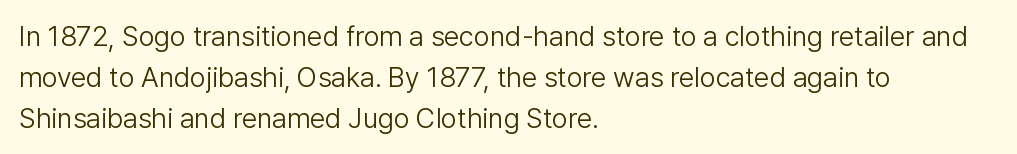
{"serif": "no", "italic": "no", "bold": "no", "weight": "light", "width": "normal", "stroke_contrast": "low", "x_height": "medium", "monospaced": "no", "underline": "no", "align": "left", "line_spacing": "normal", "line_spacing_ratio": 1.46, "letter_spacing": "normal", "letter_spacing_em": 0.0, "glyph_px": 28}
